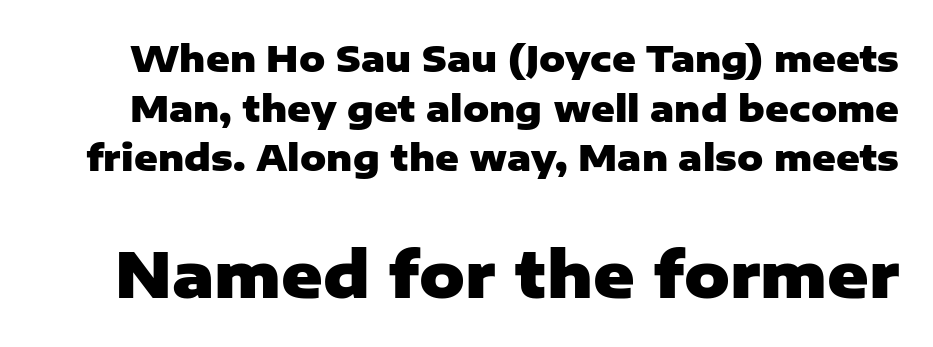
The image shows 63 px heavy sans-serif type, upright; set normal line spacing (1.38x), normal letter spacing, not underlined; the second (bottom) block is 1.75x larger; low stroke contrast and a medium x-height.
